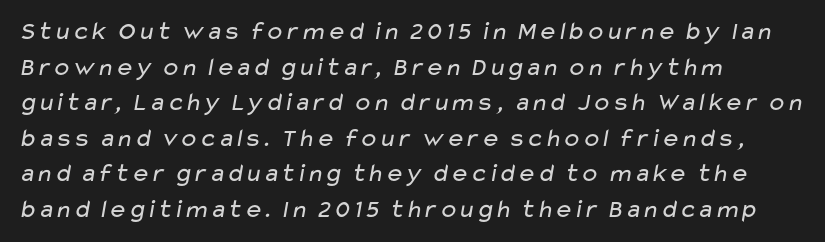
Q: Is the text bold? A: No.
Q: Is the text underlined? A: No.
Q: How is the paragraph aligned? A: Left-aligned.
Q: Is the spacing between letters normal or unusually wide? A: Normal.
Q: Is the spacing between lines tight, normal or loose? A: Normal.
